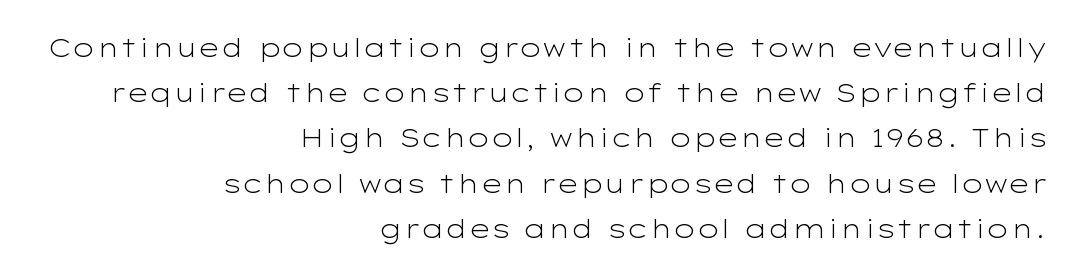
{"italic": "no", "bold": "no", "underline": "no", "align": "right", "line_spacing_ratio": 1.81, "letter_spacing": "normal", "letter_spacing_em": 0.0, "glyph_px": 25}
